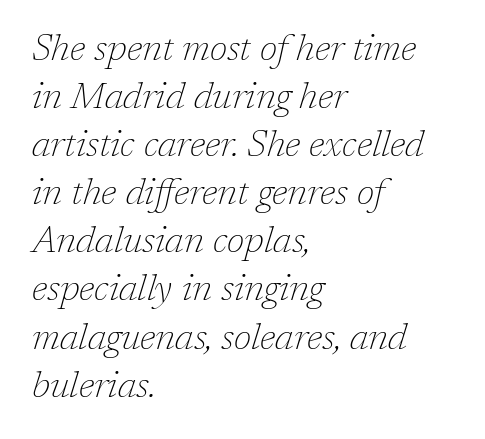
This reads as an unemphasized weight, regular at the heaviest. You could call the tracking neutral — neither tight nor loose. An italicized treatment has been applied to the whole sample. Here the designer chose a conventional face with non-uniform glyph widths. Where is the straight margin? On the left. Is there much room between lines? A standard amount, neither cramped nor airy.
